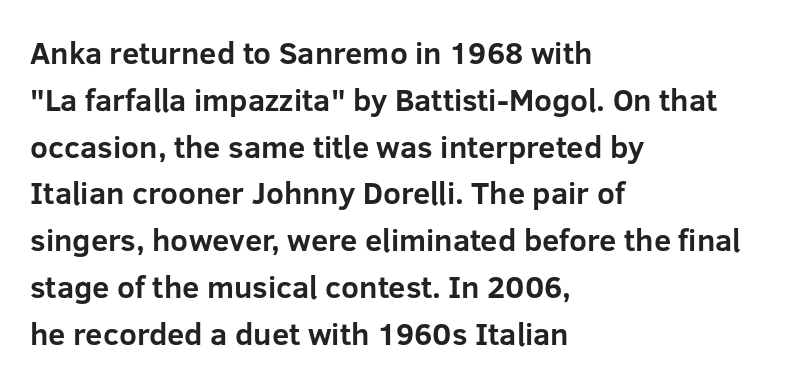
The characters look thick and weighty, a clear bold. Quick note: underline off. The text block is weighted toward the left margin, trailing off unevenly rightward. You can tell it's not italic because the verticals are truly vertical.
